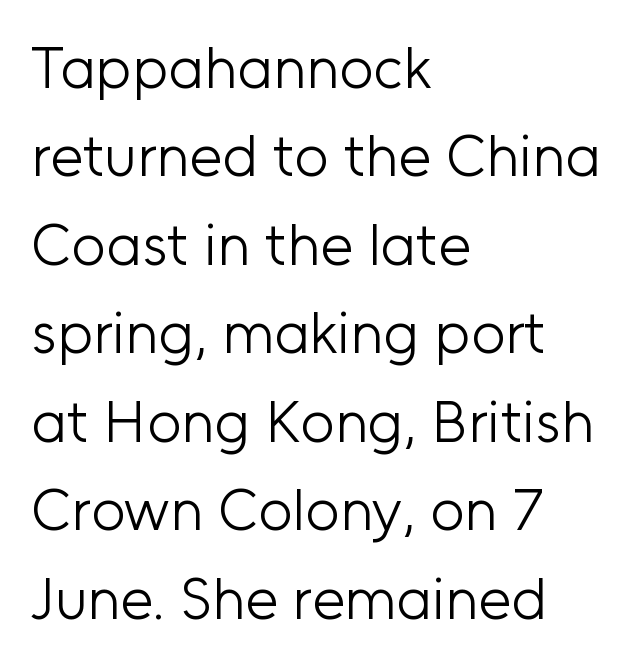
{"serif": "no", "italic": "no", "bold": "no", "weight": "light", "width": "normal", "stroke_contrast": "low", "x_height": "medium", "monospaced": "no", "underline": "no", "align": "left", "line_spacing": "normal", "line_spacing_ratio": 1.5, "letter_spacing": "normal", "letter_spacing_em": 0.0, "glyph_px": 59}
